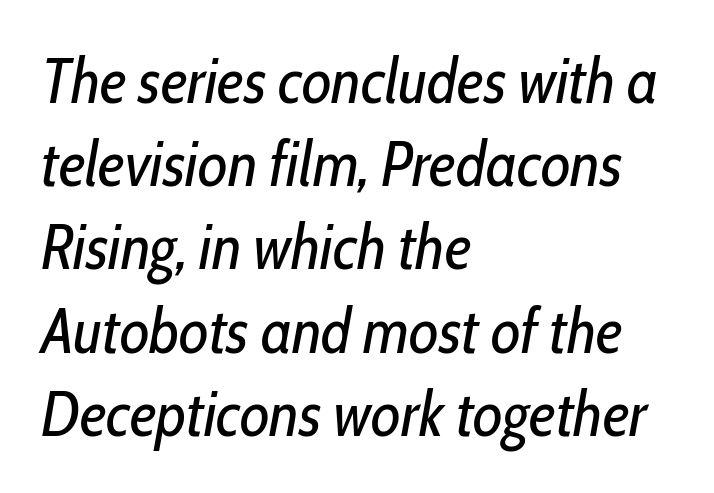
The passage shown has conventional tracking throughout. Posture: slanted. Does the leading feel generous? No, just average. Descender tails drop into unmarked territory.
